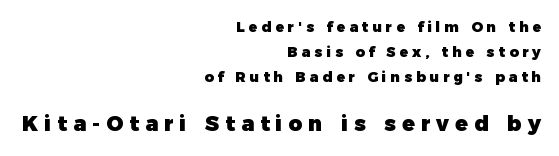
Q: Is the text bold? A: Yes.
Q: Is the text italic (slanted)? A: No, it is upright.
Q: Is the text underlined? A: No.
Q: How is the paragraph aligned? A: Right-aligned.
Q: Is the spacing between letters normal or unusually wide? A: Unusually wide.
Q: Which block of text is set in a larger size, the first (top) or the second (bottom)? A: The second (bottom) one.
